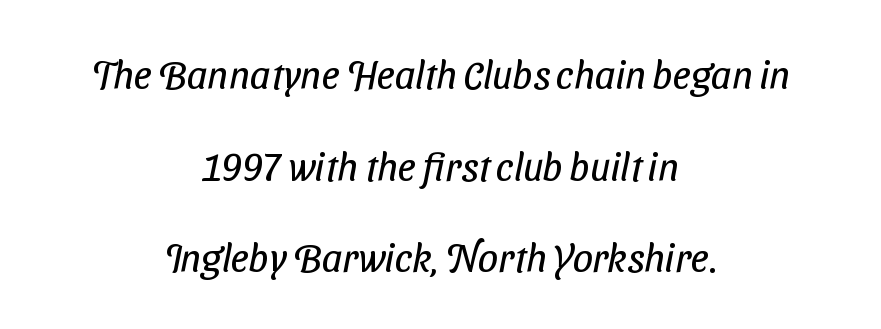
The image shows 40 px regular-weight, condensed sans-serif type; set centered, loose line spacing (2.29x), normal letter spacing, not underlined; low stroke contrast and a medium x-height.
